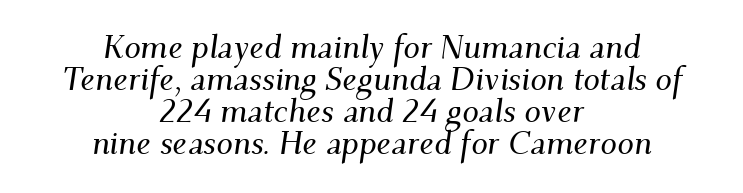
The image shows 33 px serif type, italic (leaning right); set centered, tight line spacing (0.97x), normal letter spacing, not underlined; medium stroke contrast and a small x-height.
